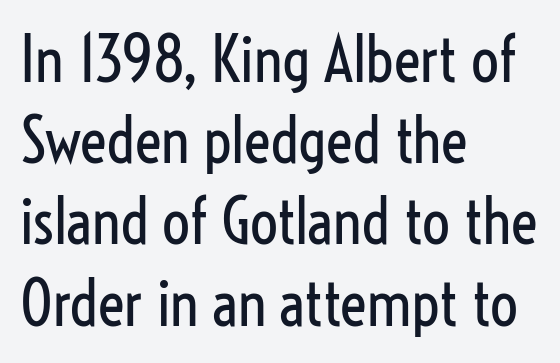
Q: Is the text bold? A: No.
Q: Is the text italic (slanted)? A: No, it is upright.
Q: Is the typeface a serif or a sans-serif typeface? A: Sans-serif.
Q: Is the text underlined? A: No.
Q: How is the paragraph aligned? A: Left-aligned.
Q: Is the spacing between letters normal or unusually wide? A: Normal.
Q: Is the spacing between lines tight, normal or loose? A: Normal.
Q: Width (condensed, normal, or wide)? A: Condensed.
Q: Stroke contrast? A: Low.
Q: x-height? A: Medium.
Q: Monospaced? A: No.
